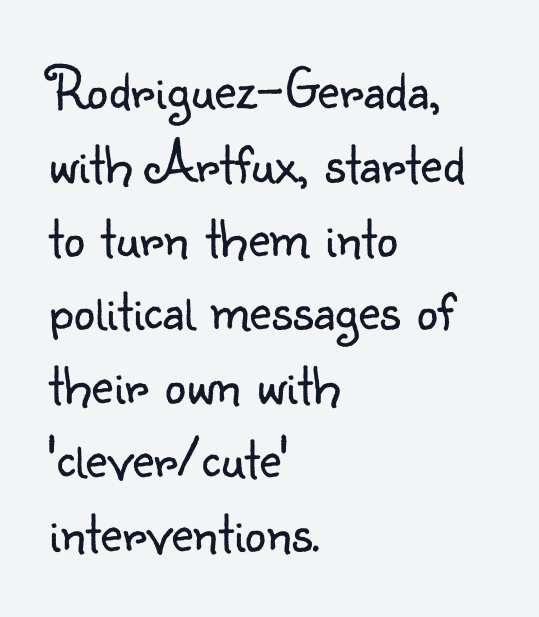
Is this a fixed-width face? No — the glyphs have proportional, varying widths. Nope, no serifs anywhere on these letters. This sample uses an upright cut, with every glyph sitting square on the baseline. Which margin do the lines hug? The left one — the right edge is uneven. The strip under each line holds only bare page. Think standard paragraph weight, or any step lighter than that.
